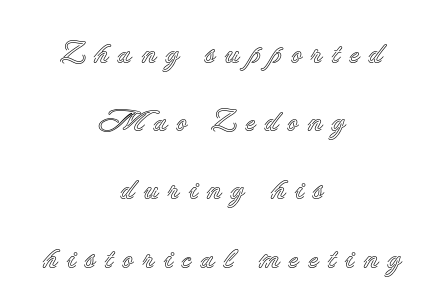
Check the space under the baseline: it is left empty. The designer dialed line spacing up above the default. A typesetter would call this proportional, since set widths differ per character.
